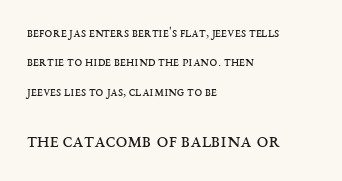
{"italic": "no", "bold": "no", "underline": "no", "align": "left", "line_spacing": "loose", "line_spacing_ratio": 2.09, "letter_spacing": "normal", "letter_spacing_em": 0.0, "larger_block": "second", "size_ratio": 1.5, "glyph_px": 21}
